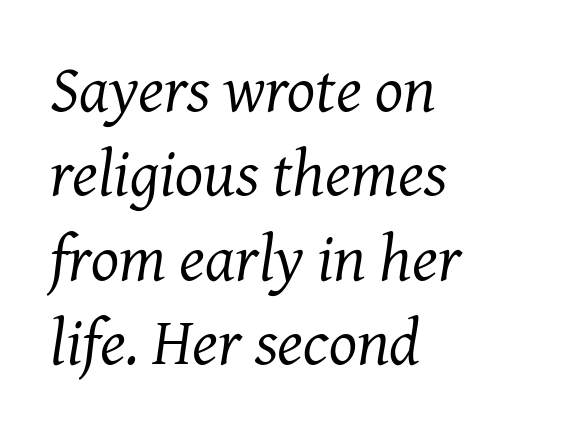
Q: Is the text bold? A: No.
Q: Is the text italic (slanted)? A: Yes, it leans right by about 7 degrees.
Q: Is the typeface a serif or a sans-serif typeface? A: Serif.
Q: Is the text underlined? A: No.
Q: How is the paragraph aligned? A: Left-aligned.
Q: Is the spacing between letters normal or unusually wide? A: Normal.
Q: Is the spacing between lines tight, normal or loose? A: Normal.
Q: Width (condensed, normal, or wide)? A: Normal.
Q: Stroke contrast? A: Medium.
Q: x-height? A: Medium.
Q: Monospaced? A: No.
